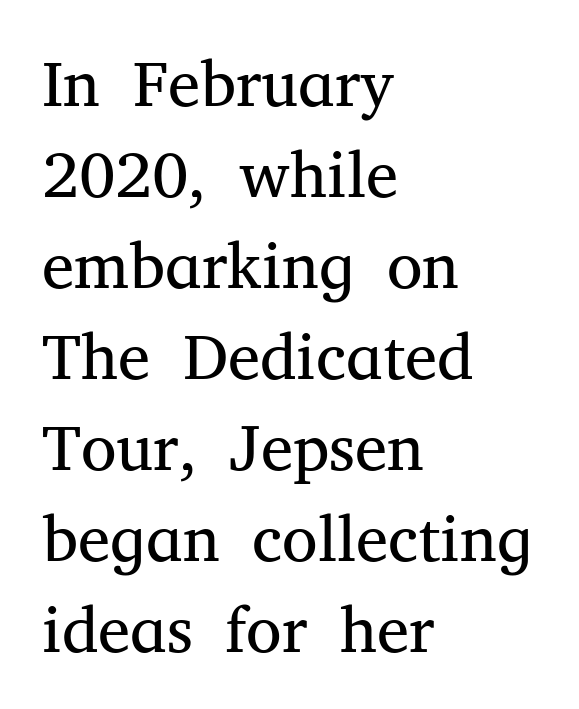
The image shows 65 px regular-weight serif type, upright; set left-aligned, normal line spacing (1.4x), normal letter spacing, not underlined; medium stroke contrast and a medium x-height.
